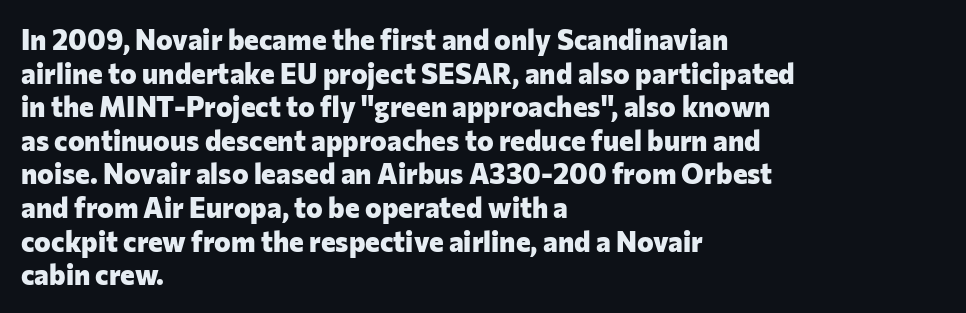
The image shows 28 px heavy sans-serif type, upright; set left-aligned, line spacing 1.2x, normal letter spacing, not underlined; low stroke contrast and a medium x-height.
